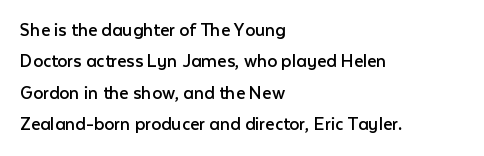
{"italic": "no", "bold": "no", "underline": "no", "align": "left", "line_spacing": "normal", "line_spacing_ratio": 1.57, "letter_spacing": "normal", "letter_spacing_em": 0.0, "glyph_px": 20}
